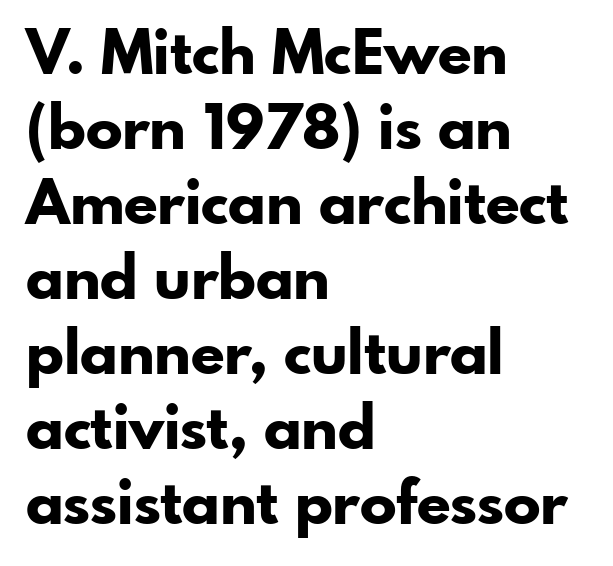
{"serif": "no", "italic": "no", "bold": "yes", "weight": "bold", "width": "normal", "stroke_contrast": "low", "x_height": "small", "monospaced": "no", "underline": "no", "align": "left", "line_spacing_ratio": 1.23, "letter_spacing": "normal", "letter_spacing_em": 0.0, "glyph_px": 61}
